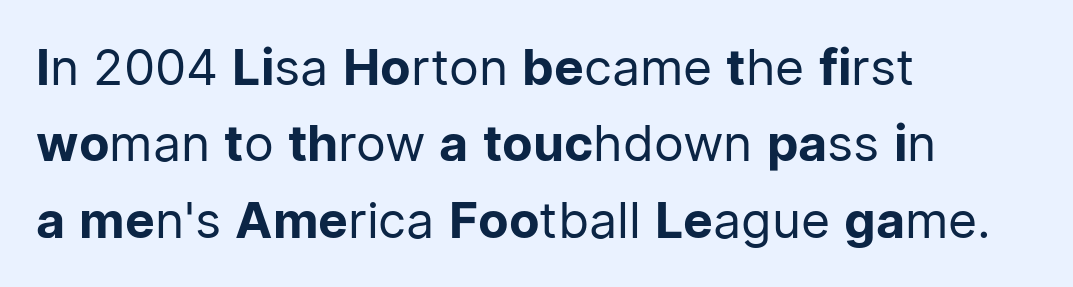
The image shows 50 px regular-weight sans-serif type, upright; set left-aligned, normal line spacing (1.53x), normal letter spacing, not underlined; low stroke contrast and a medium x-height.
